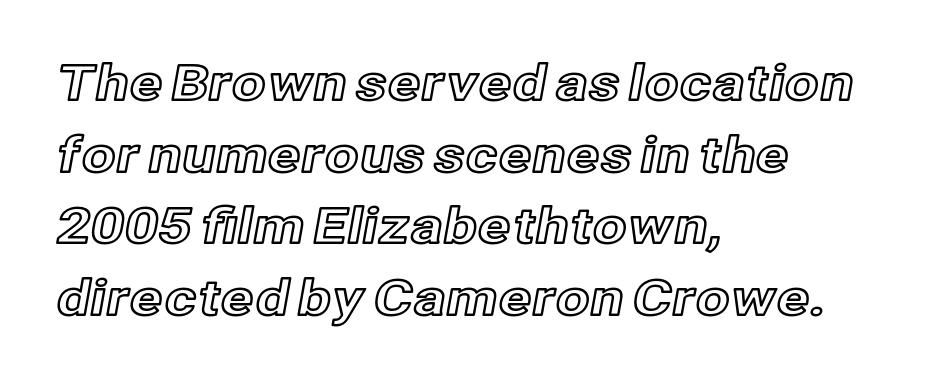
Vertical spacing — default. Descenders hang freely into open space. Tracking here is standard; glyphs follow each other at the usual distance. Left-aligned paragraph, ragged on the right. Here the designer chose a conventional face with non-uniform glyph widths.
